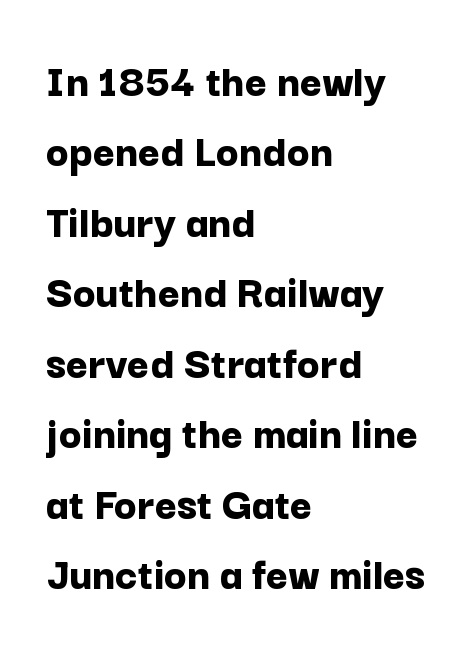
The image shows 47 px bold sans-serif type, upright; set left-aligned, normal line spacing (1.5x), normal letter spacing, not underlined; low stroke contrast and a medium x-height.
